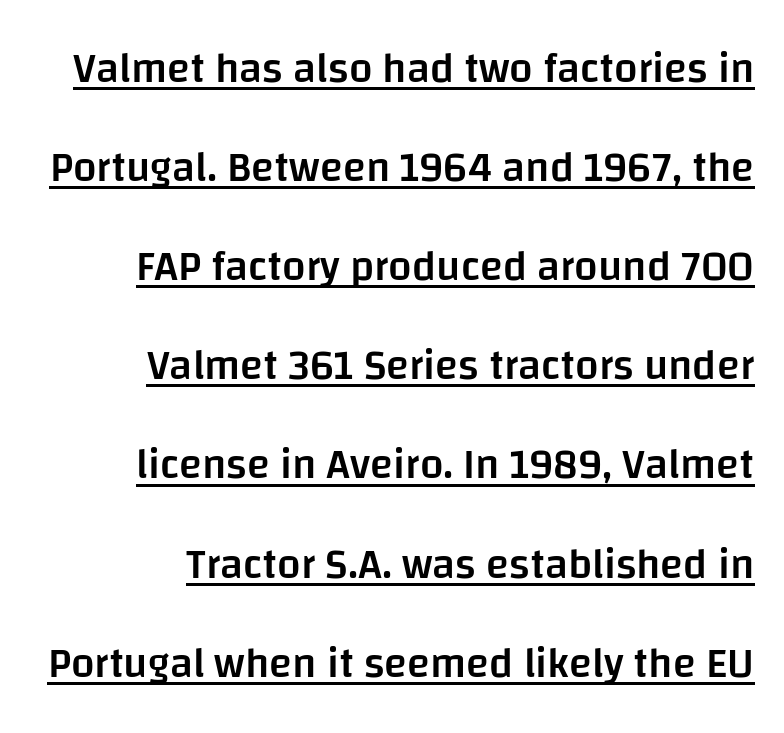
Q: Is the text bold? A: Semi-bold.
Q: Is the text italic (slanted)? A: No, it is upright.
Q: Is the typeface a serif or a sans-serif typeface? A: Sans-serif.
Q: Is the text underlined? A: Yes.
Q: How is the paragraph aligned? A: Right-aligned.
Q: Is the spacing between letters normal or unusually wide? A: Normal.
Q: Is the spacing between lines tight, normal or loose? A: Loose.
Q: Width (condensed, normal, or wide)? A: Normal.
Q: Stroke contrast? A: Low.
Q: x-height? A: Large.
Q: Monospaced? A: No.
